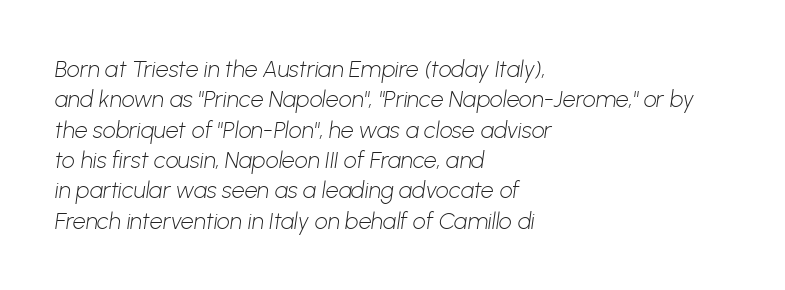
Honestly, the letter spacing is just normal — you wouldn't notice it. Each line starts at the same left margin while the right side varies. Interline gaps are of average width in this sample. Stroke thickness stays within the range of a standard reading face or lighter. Decoration check: the copy has no underline.
